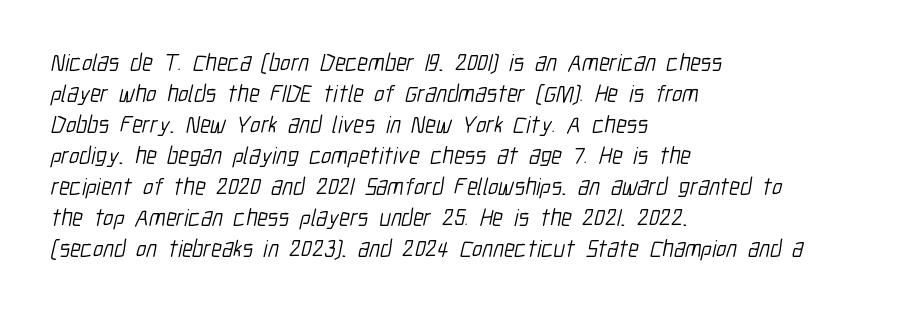
{"bold": "no", "underline": "no", "align": "left", "line_spacing": "normal", "line_spacing_ratio": 1.29, "letter_spacing": "normal", "letter_spacing_em": 0.0, "glyph_px": 24}
